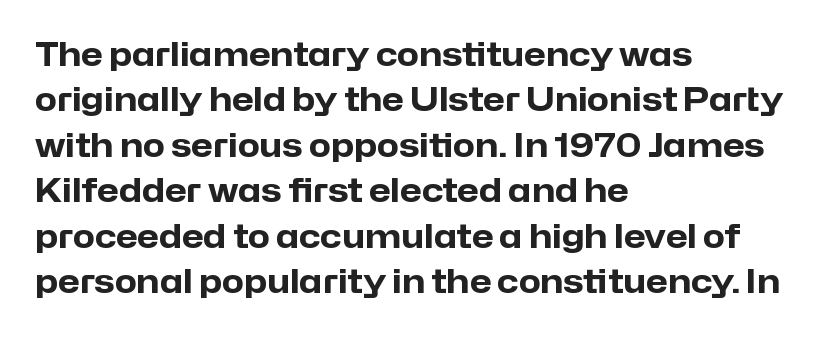
The image shows 32 px heavy sans-serif type, upright; set left-aligned, normal line spacing (1.42x), normal letter spacing, not underlined; low stroke contrast and a medium x-height.
